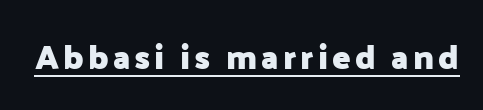
Style check: upright. Looks like someone drew a line under every word here. The passage shown is typed in a proportional face where columns would drift. Are there feet on the stems? There aren't — it's a sans. Summary of weight: heavy, a full bold.
